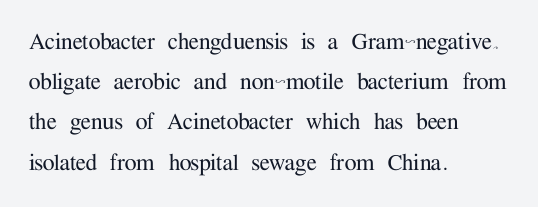
Q: Is the text italic (slanted)? A: No, it is upright.
Q: Is the text underlined? A: No.
Q: How is the paragraph aligned? A: Left-aligned.
Q: Is the spacing between letters normal or unusually wide? A: Normal.
Q: Is the spacing between lines tight, normal or loose? A: Normal.
